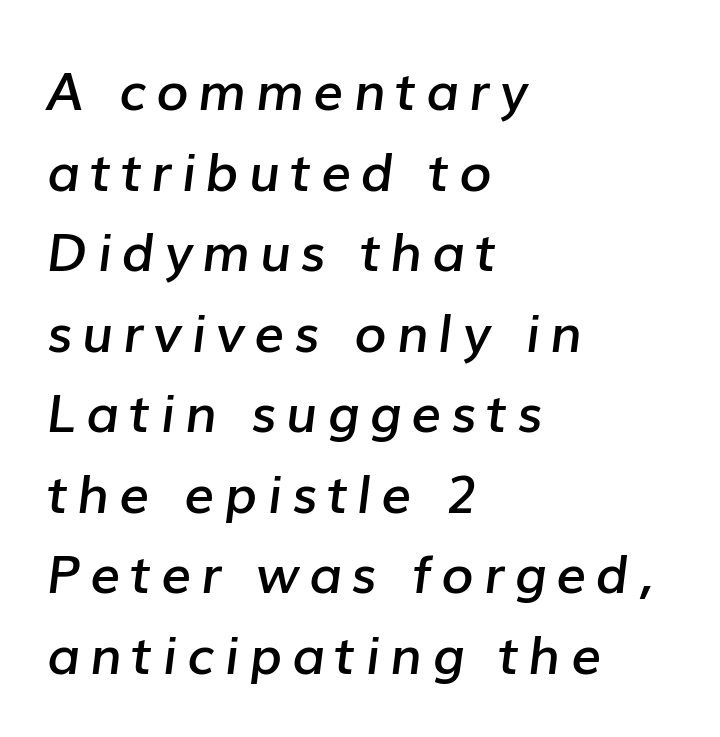
Descender tails drop into unmarked territory. Evenly set lines give the paragraph a standard silhouette. One-word summary of the alignment: left. Do the characters align in a grid? No, the font is proportional. The rendering applies a slant to the glyphs.
